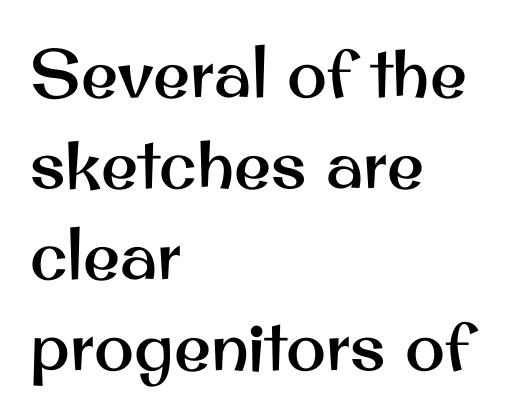
The letters sit at their default tracking, neither squeezed nor spread. This rendering employs a face without finishing strokes, i.e., a sans-serif. Every stem runs plumb, perpendicular to the baseline. A bare baseline throughout the passage. Interline gaps are of average width in this sample.
